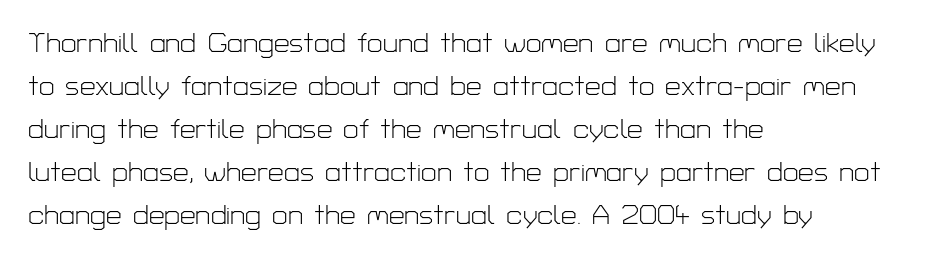
The image shows 28 px light sans-serif type, upright; set left-aligned, normal line spacing (1.54x), normal letter spacing, not underlined; low stroke contrast and a medium x-height.
